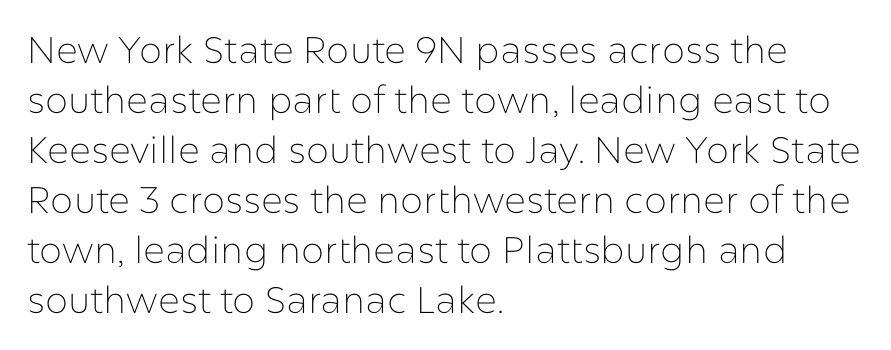
The image shows 37 px thin sans-serif type, upright; set left-aligned, normal line spacing (1.35x), normal letter spacing, not underlined; low stroke contrast and a medium x-height.
